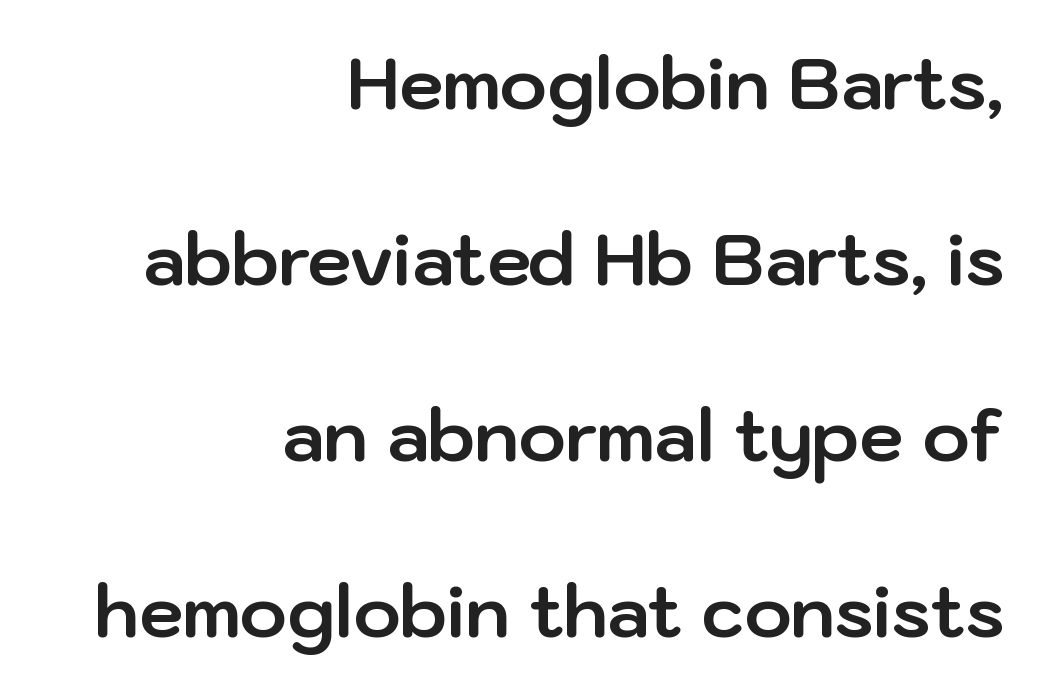
{"serif": "no", "italic": "no", "bold": "yes", "weight": "bold", "width": "normal", "stroke_contrast": "low", "x_height": "medium", "monospaced": "no", "underline": "no", "align": "right", "line_spacing": "loose", "line_spacing_ratio": 2.48, "letter_spacing": "normal", "letter_spacing_em": 0.0, "glyph_px": 71}
